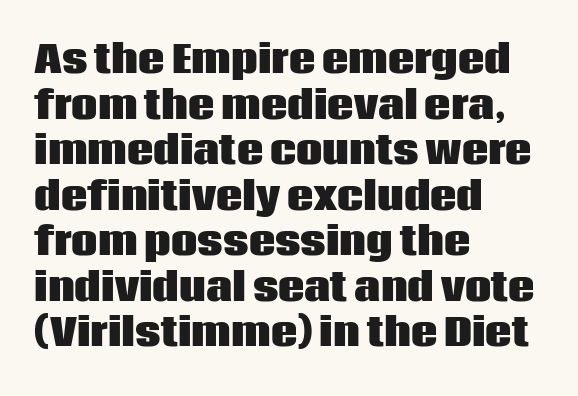
The image shows 37 px heavy sans-serif type, upright; set left-aligned, line spacing 1.23x, normal letter spacing, not underlined; low stroke contrast and a large x-height.
